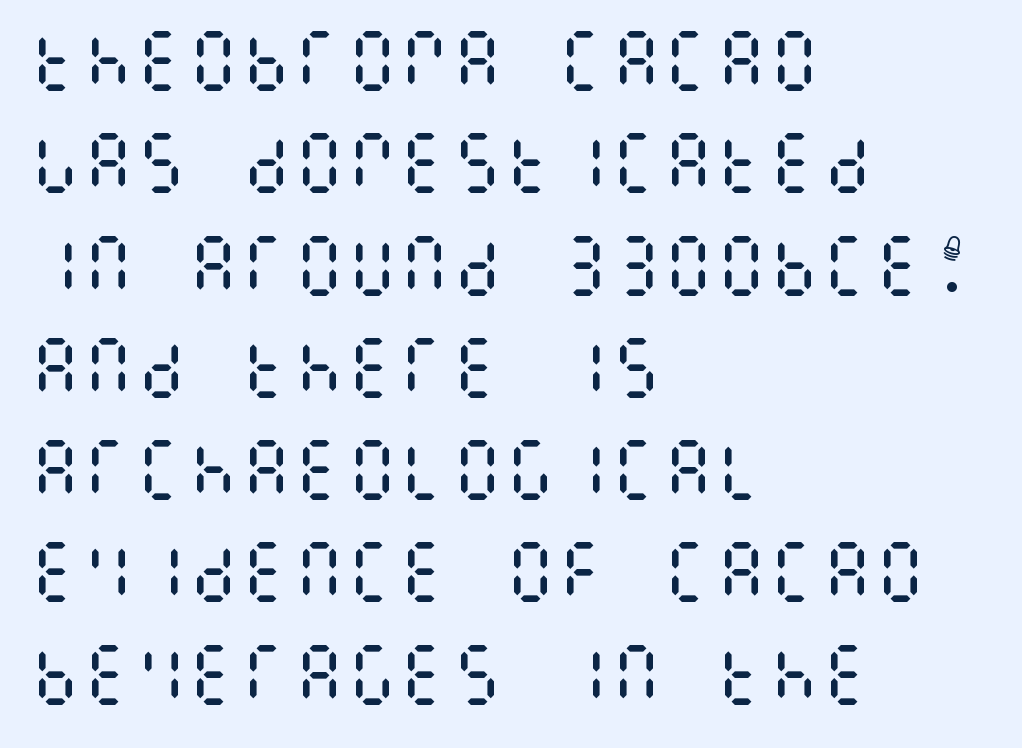
The image shows 66 px regular-weight, condensed type, upright; set left-aligned, normal line spacing (1.55x), normal letter spacing, not underlined; medium stroke contrast and a large x-height.
